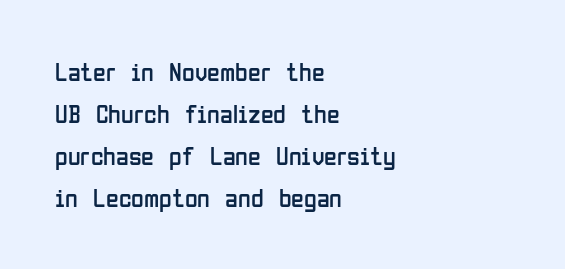
{"italic": "no", "bold": "no", "underline": "no", "align": "left", "line_spacing": "normal", "line_spacing_ratio": 1.62, "letter_spacing": "normal", "letter_spacing_em": 0.0, "glyph_px": 26}
